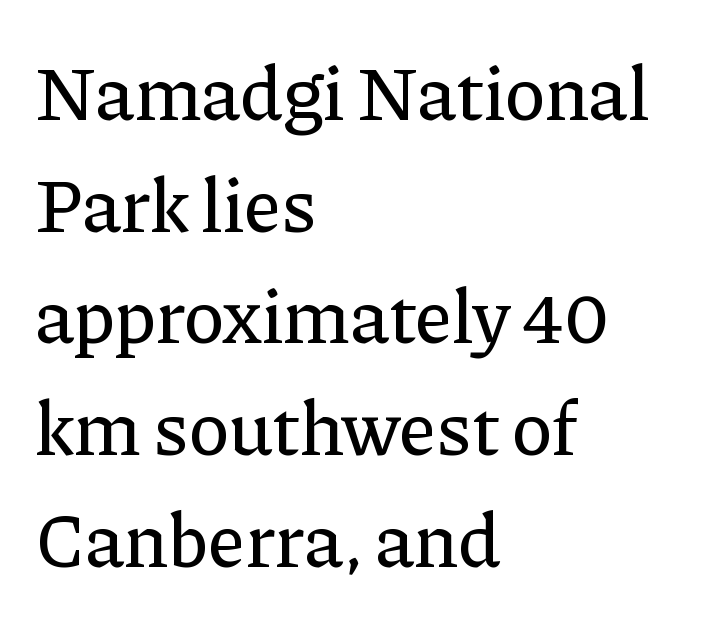
The image shows 76 px serif type, upright; set left-aligned, normal line spacing (1.47x), normal letter spacing, not underlined; low stroke contrast and a medium x-height.
